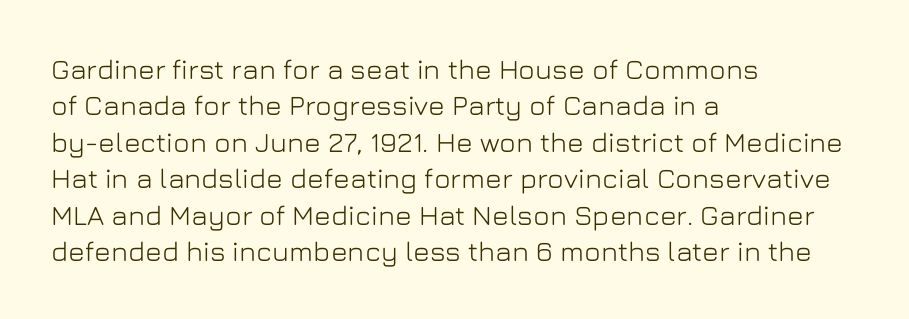
The image shows 28 px sans-serif type, upright; set left-aligned, normal line spacing (1.3x), normal letter spacing, not underlined; low stroke contrast and a medium x-height.
